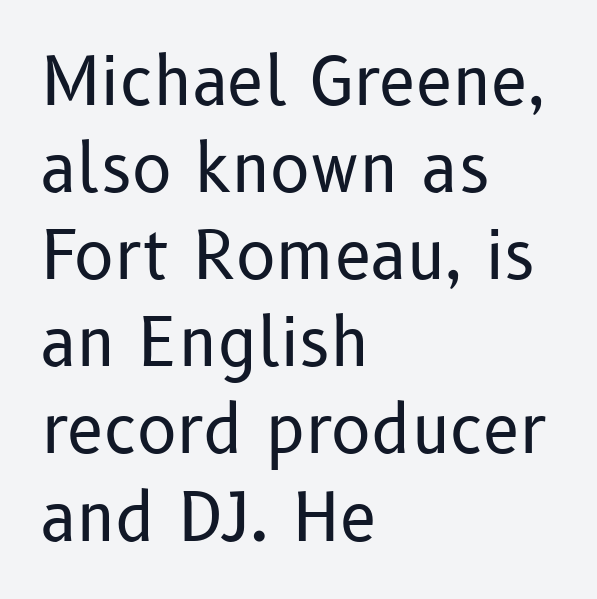
Q: Is the text bold? A: No.
Q: Is the text italic (slanted)? A: No, it is upright.
Q: Is the typeface a serif or a sans-serif typeface? A: Sans-serif.
Q: Is the text underlined? A: No.
Q: How is the paragraph aligned? A: Left-aligned.
Q: Is the spacing between letters normal or unusually wide? A: Normal.
Q: Is the spacing between lines tight, normal or loose? A: Normal.
Q: Width (condensed, normal, or wide)? A: Normal.
Q: Stroke contrast? A: Low.
Q: x-height? A: Medium.
Q: Monospaced? A: No.
